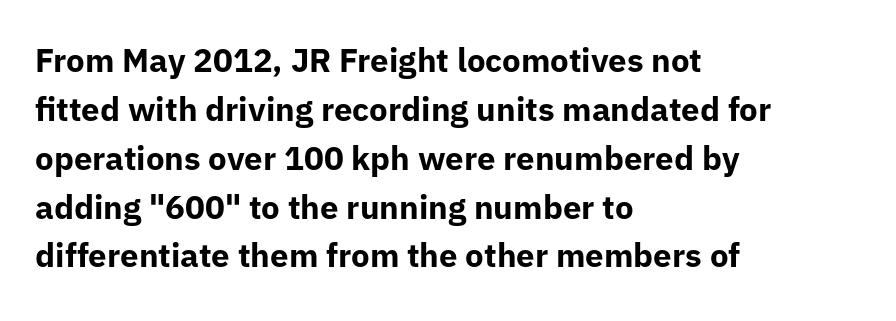
Q: Is the text bold? A: Yes.
Q: Is the text italic (slanted)? A: No, it is upright.
Q: Is the typeface a serif or a sans-serif typeface? A: Sans-serif.
Q: Is the text underlined? A: No.
Q: How is the paragraph aligned? A: Left-aligned.
Q: Is the spacing between letters normal or unusually wide? A: Normal.
Q: Is the spacing between lines tight, normal or loose? A: Normal.
Q: Width (condensed, normal, or wide)? A: Normal.
Q: Stroke contrast? A: Low.
Q: x-height? A: Medium.
Q: Monospaced? A: No.
